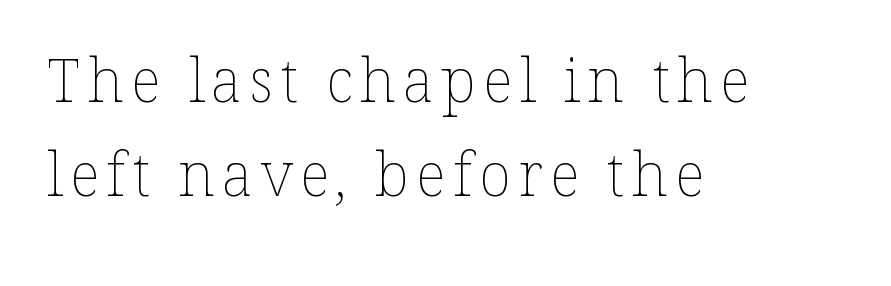
Q: Is the text bold? A: No.
Q: Is the text italic (slanted)? A: No, it is upright.
Q: Is the text underlined? A: No.
Q: How is the paragraph aligned? A: Left-aligned.
Q: Is the spacing between lines tight, normal or loose? A: Normal.
Q: Width (condensed, normal, or wide)? A: Normal.
Q: Stroke contrast? A: Low.
Q: x-height? A: Medium.
Q: Monospaced? A: No.
